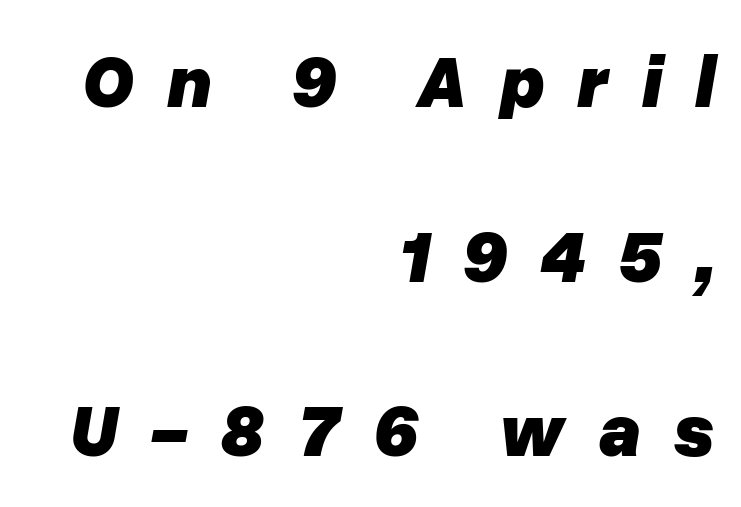
The image shows 74 px heavy type, italic (leaning right); set right-aligned, loose line spacing (2.36x), unusually wide letter spacing (+0.44 em), not underlined; low stroke contrast and a medium x-height.
